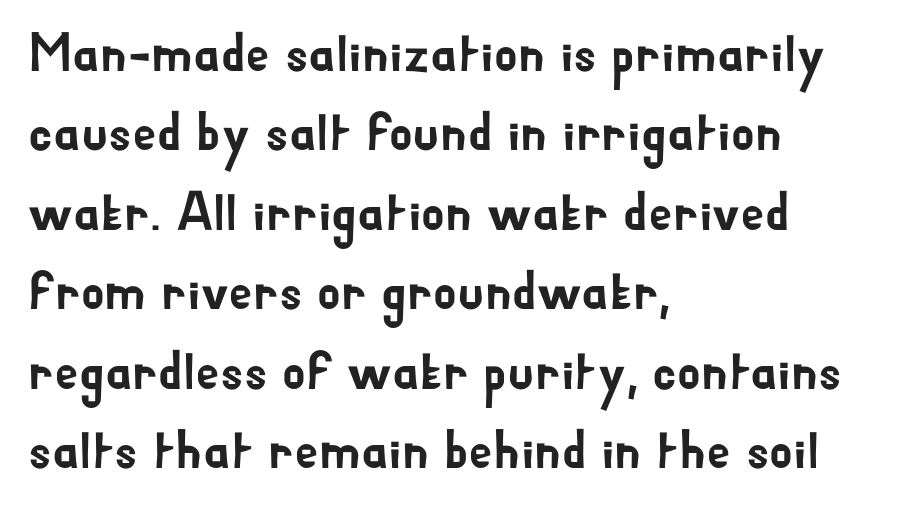
The image shows 54 px sans-serif type, upright; set left-aligned, normal line spacing (1.47x), normal letter spacing, not underlined; low stroke contrast and a small x-height.
